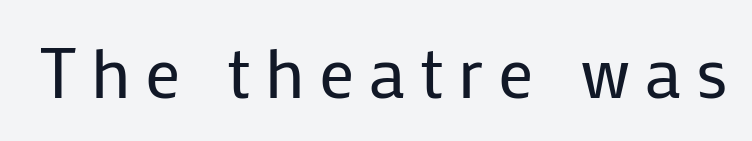
Q: Is the text bold? A: No.
Q: Is the text italic (slanted)? A: No, it is upright.
Q: Is the typeface a serif or a sans-serif typeface? A: Sans-serif.
Q: Is the text underlined? A: No.
Q: Is the spacing between letters normal or unusually wide? A: Unusually wide.
Q: Width (condensed, normal, or wide)? A: Normal.
Q: Stroke contrast? A: Low.
Q: x-height? A: Medium.
Q: Monospaced? A: No.
